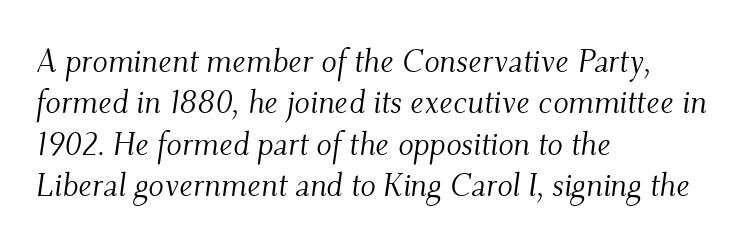
The image shows 32 px light serif type, italic (leaning right); set left-aligned, normal line spacing (1.29x), normal letter spacing, not underlined; medium stroke contrast and a small x-height.
